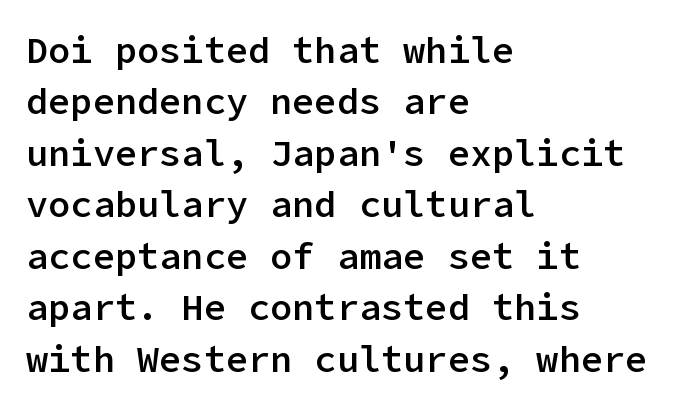
Does the leading feel generous? No, just average. A typesetter would mark this as roman, not italic. Typeset ragged right — the left edge is the straight one. Firm but not heavy-handed strokes: this text is semibold.
